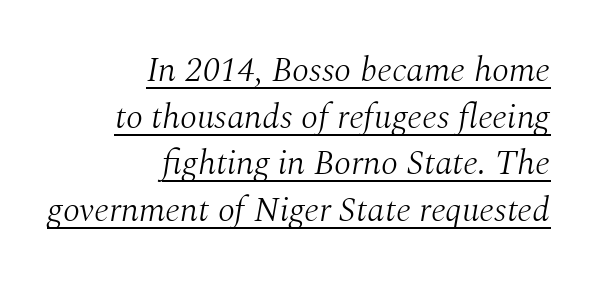
The image shows 35 px light serif type, italic (leaning right); set right-aligned, normal line spacing (1.33x), normal letter spacing, underlined; medium stroke contrast and a medium x-height.
